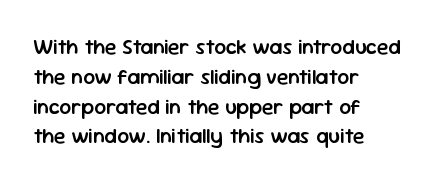
The image shows 21 px text type, upright; set left-aligned, normal line spacing (1.42x), normal letter spacing, not underlined.
